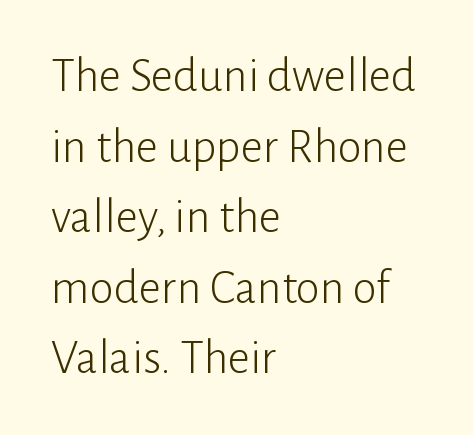
Q: Is the text bold? A: No.
Q: Is the text italic (slanted)? A: No, it is upright.
Q: Is the typeface a serif or a sans-serif typeface? A: Sans-serif.
Q: Is the text underlined? A: No.
Q: How is the paragraph aligned? A: Left-aligned.
Q: Is the spacing between letters normal or unusually wide? A: Normal.
Q: Is the spacing between lines tight, normal or loose? A: Normal.
Q: Width (condensed, normal, or wide)? A: Normal.
Q: Stroke contrast? A: Low.
Q: x-height? A: Medium.
Q: Monospaced? A: No.
